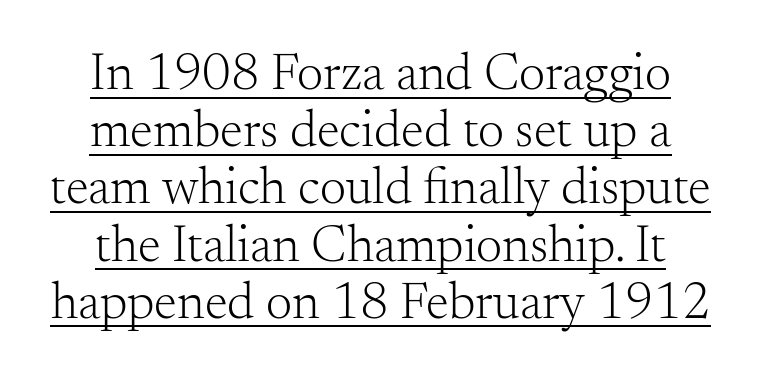
The image shows 52 px light serif type, upright; set tight line spacing (1.1x), normal letter spacing, underlined; medium stroke contrast and a small x-height.
